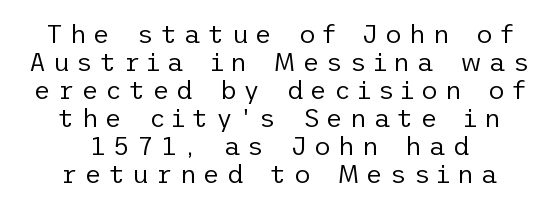
The line-height multiplier appears low, near solid setting. Honestly, the letter spacing is so wide it's the main thing you notice. Posture: upright roman. The passage shown is not underscored anywhere. A centered setting, common on invitations and titles, is used for this passage. A quiet, ordinary-to-light weight characterises the typeface.
